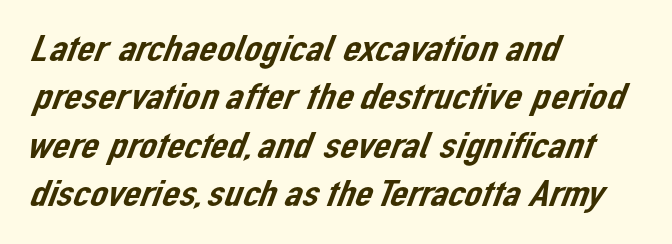
The image shows 39 px sans-serif type; set left-aligned, line spacing 1.24x, normal letter spacing, not underlined; low stroke contrast and a medium x-height.
